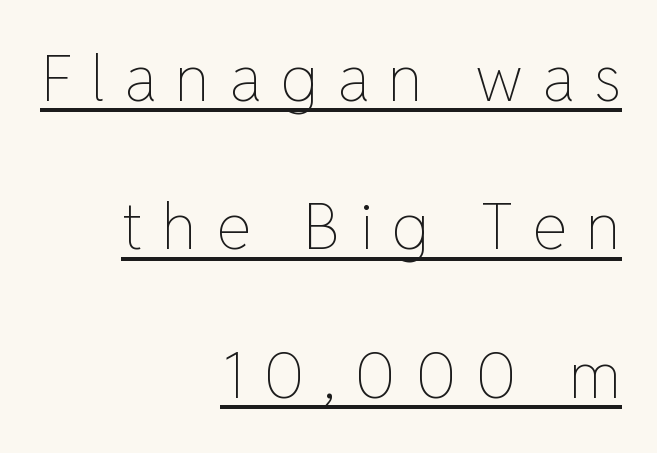
The image shows 64 px thin type, upright; set right-aligned, loose line spacing (2.32x), unusually wide letter spacing (+0.29 em), underlined; low stroke contrast and a medium x-height.
